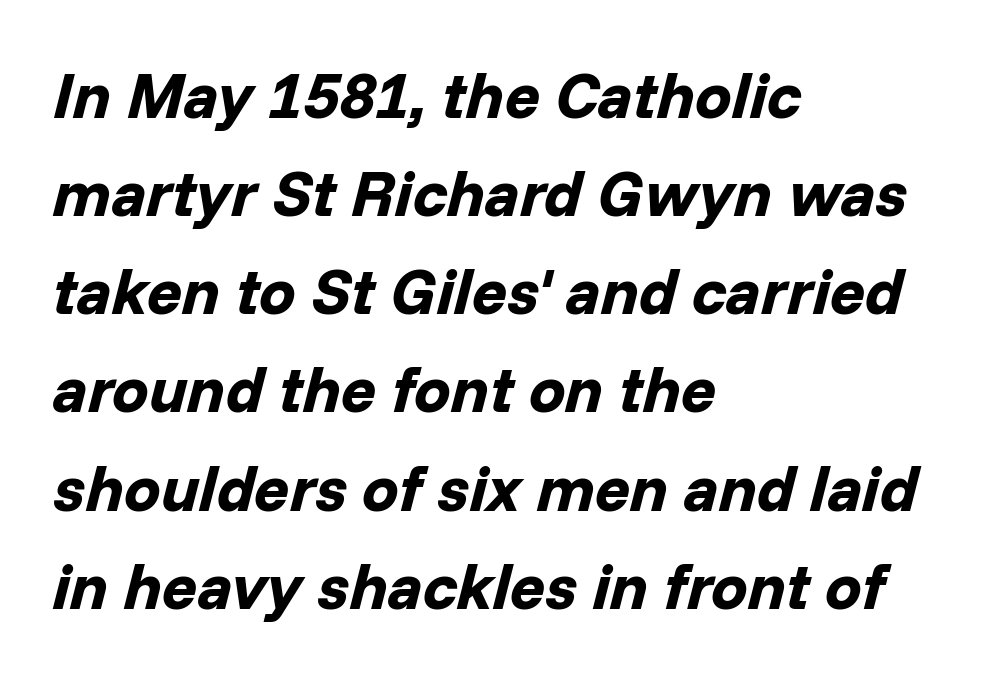
The image shows 65 px bold type, italic (leaning right); set left-aligned, normal line spacing (1.51x), normal letter spacing, not underlined; low stroke contrast and a medium x-height.
